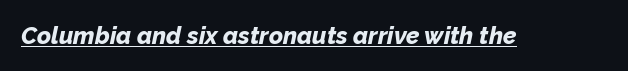
Plenty of ink on the page — the face is bold. The rendering applies a slant to the glyphs. The line texture is even and compact thanks to regular tracking. A continuous stroke trails under the words, as in a hyperlink.
